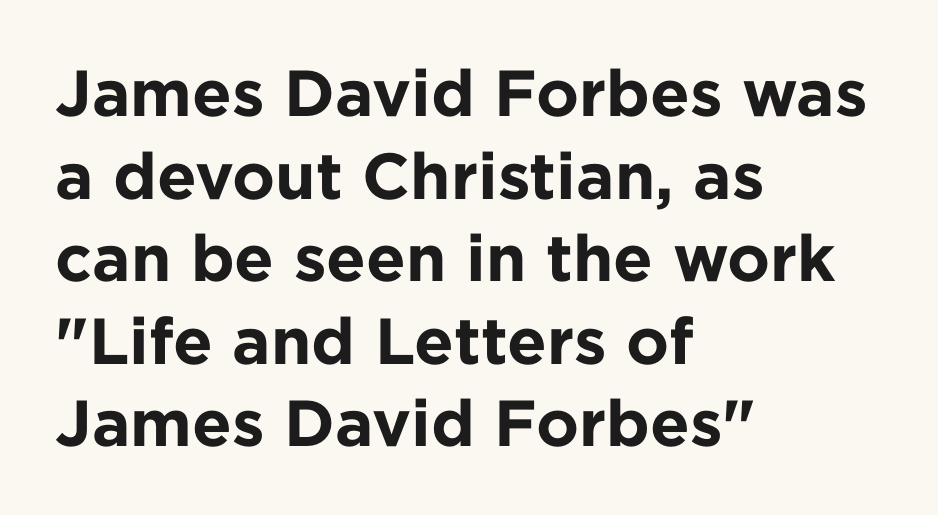
The image shows 65 px bold sans-serif type, upright; set left-aligned, normal line spacing (1.27x), normal letter spacing, not underlined; low stroke contrast and a medium x-height.
